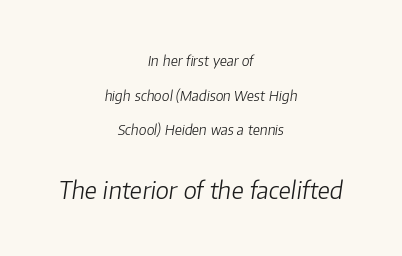
{"italic": "yes", "lean": "right", "slant_degrees": 8, "bold": "no", "underline": "no", "align": "center", "line_spacing": "loose", "line_spacing_ratio": 2.47, "letter_spacing": "normal", "letter_spacing_em": 0.0, "larger_block": "second", "size_ratio": 1.71, "glyph_px": 24}
